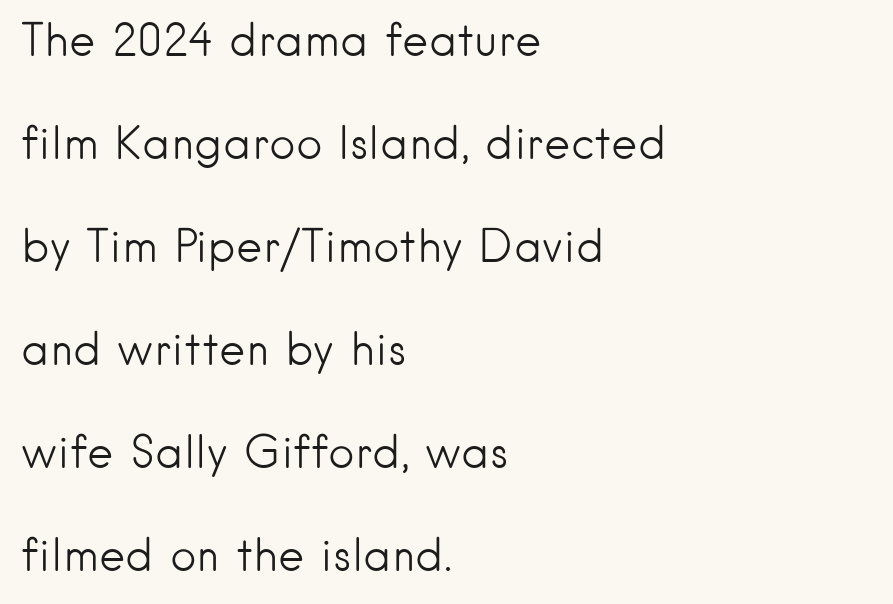
Q: Is the text bold? A: No.
Q: Is the text italic (slanted)? A: No, it is upright.
Q: Is the typeface a serif or a sans-serif typeface? A: Sans-serif.
Q: Is the text underlined? A: No.
Q: How is the paragraph aligned? A: Left-aligned.
Q: Is the spacing between letters normal or unusually wide? A: Normal.
Q: Is the spacing between lines tight, normal or loose? A: Loose.
Q: Width (condensed, normal, or wide)? A: Normal.
Q: Stroke contrast? A: Low.
Q: x-height? A: Small.
Q: Monospaced? A: No.
